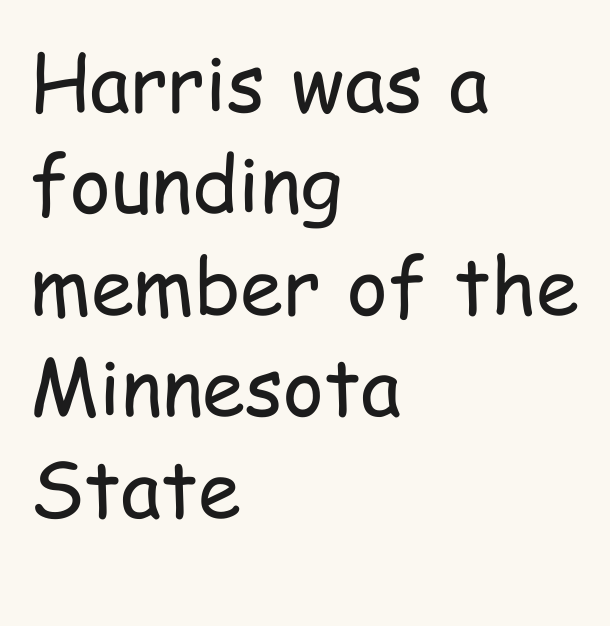
The image shows 78 px regular-weight, condensed sans-serif type, upright; set left-aligned, normal line spacing (1.3x), normal letter spacing, not underlined; low stroke contrast and a medium x-height.
